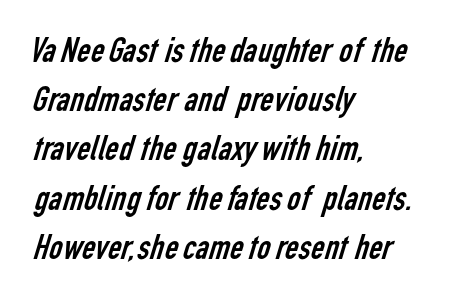
The image shows 37 px regular-weight, condensed sans-serif type; set left-aligned, normal line spacing (1.33x), normal letter spacing, not underlined; low stroke contrast and a medium x-height.
